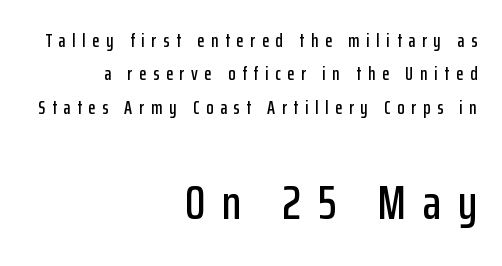
Q: Is the text italic (slanted)? A: No, it is upright.
Q: Is the typeface a serif or a sans-serif typeface? A: Sans-serif.
Q: Is the text underlined? A: No.
Q: How is the paragraph aligned? A: Right-aligned.
Q: Is the spacing between letters normal or unusually wide? A: Unusually wide.
Q: Which block of text is set in a larger size, the first (top) or the second (bottom)? A: The second (bottom) one.
Q: Width (condensed, normal, or wide)? A: Condensed.
Q: Stroke contrast? A: Low.
Q: x-height? A: Medium.
Q: Monospaced? A: No.
